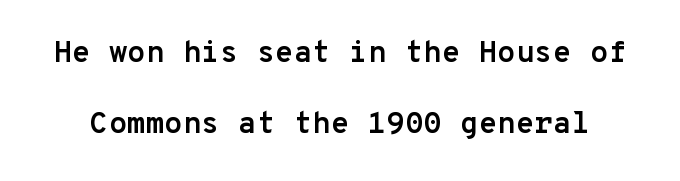
Q: Is the text bold? A: Yes.
Q: Is the text italic (slanted)? A: No, it is upright.
Q: Is the typeface a serif or a sans-serif typeface? A: Sans-serif.
Q: Is the text underlined? A: No.
Q: Is the spacing between letters normal or unusually wide? A: Normal.
Q: Is the spacing between lines tight, normal or loose? A: Loose.
Q: Width (condensed, normal, or wide)? A: Normal.
Q: Stroke contrast? A: Low.
Q: x-height? A: Medium.
Q: Monospaced? A: Yes.
